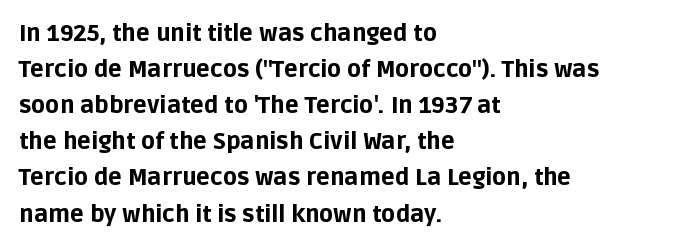
Q: Is the text bold? A: Yes.
Q: Is the text italic (slanted)? A: No, it is upright.
Q: Is the text underlined? A: No.
Q: How is the paragraph aligned? A: Left-aligned.
Q: Is the spacing between letters normal or unusually wide? A: Normal.
Q: Is the spacing between lines tight, normal or loose? A: Normal.
